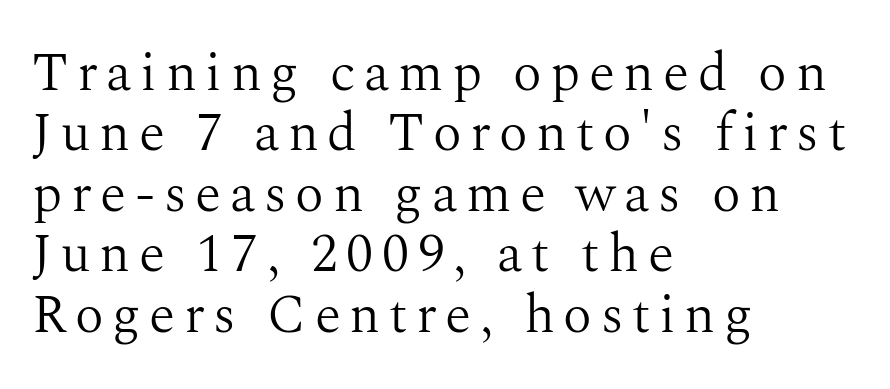
Which margin do the lines hug? The left one — the right edge is uneven. What's the leading like? Squeezed, with rows nearly overlapping. No heavy texture on the line: the type isn't bold. A clean baseline with only descenders dipping below it. Do the characters align in a grid? No, the font is proportional.
